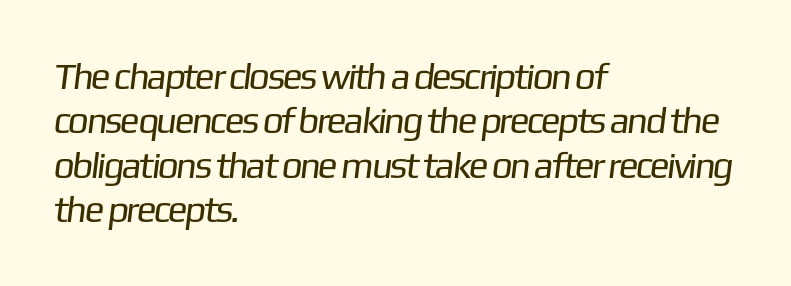
The image shows 37 px regular-weight sans-serif type; set left-aligned, line spacing 1.2x, normal letter spacing, not underlined; low stroke contrast and a medium x-height.
